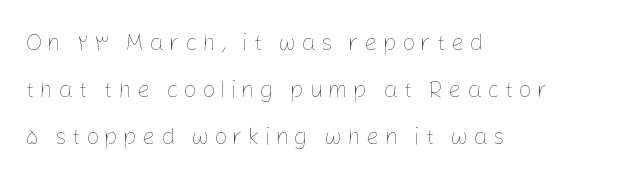
Honestly, the letter spacing is so wide it's the main thing you notice. Clear beneath every line of the passage. This sample is left-justified, so line endings fall wherever the words run out. Loosely led — the rows are spread out. The specimen reads as upright at a glance. No chunkiness to these letters — they're not bold.
